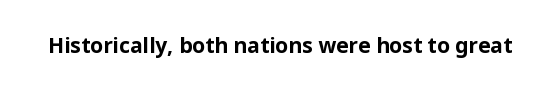
Q: Is the text bold? A: Yes.
Q: Is the text italic (slanted)? A: No, it is upright.
Q: Is the text underlined? A: No.
Q: Is the spacing between letters normal or unusually wide? A: Normal.
